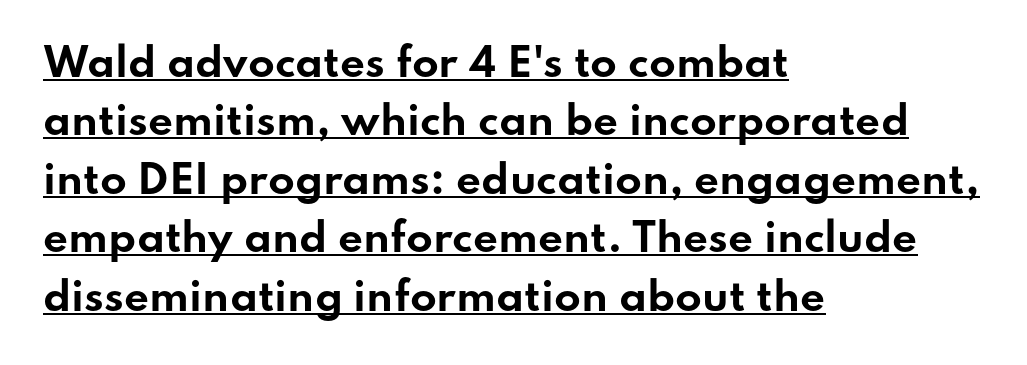
Successive baselines arrive at the customary interval. Nope, not italic — everything's standing straight. Each word holds together tightly as a unit, with standard inter-letter gaps. Do the characters align in a grid? No, the font is proportional. The rendering uses the underline text-decoration. Each line starts at the same left margin while the right side varies.
